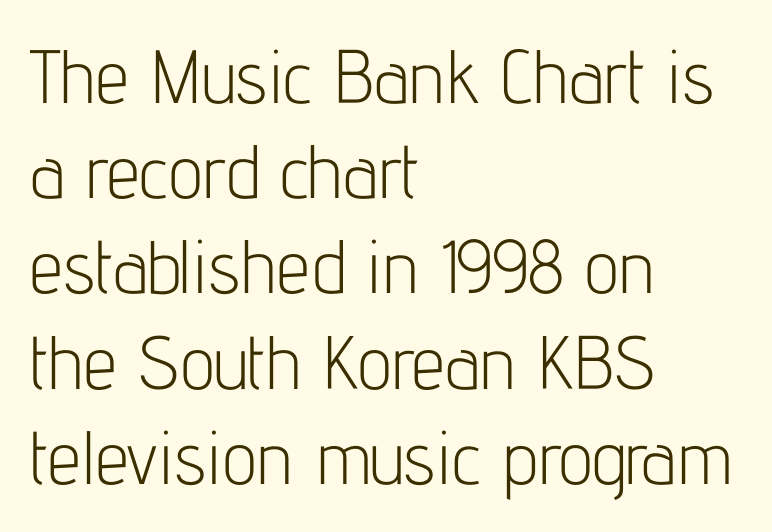
Q: Is the text bold? A: No.
Q: Is the text italic (slanted)? A: No, it is upright.
Q: Is the typeface a serif or a sans-serif typeface? A: Sans-serif.
Q: Is the text underlined? A: No.
Q: How is the paragraph aligned? A: Left-aligned.
Q: Is the spacing between letters normal or unusually wide? A: Normal.
Q: Is the spacing between lines tight, normal or loose? A: Normal.
Q: Width (condensed, normal, or wide)? A: Condensed.
Q: Stroke contrast? A: Low.
Q: x-height? A: Medium.
Q: Monospaced? A: No.
